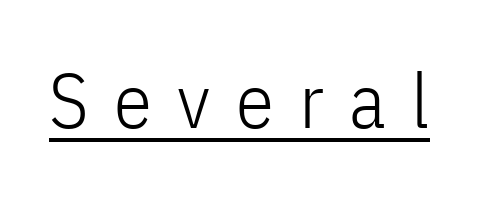
Ordinary non-slanted type is in use. The sample's only ornament is a line tracing under the words. A sans-serif font was chosen for this passage. Stroke mass is kept to a normal reading level or below. Loose tracking; the words dissolve into strings of separated letters.
